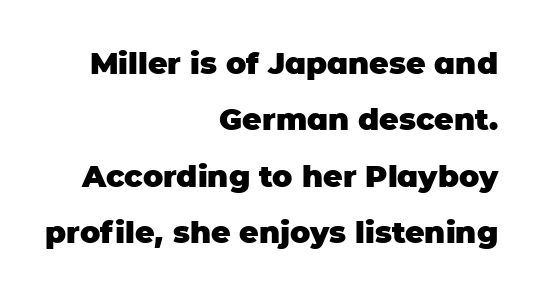
You could not count columns in this text — the font is proportionally spaced. The letters sit at their default tracking, neither squeezed nor spread. Its strokes are broad and dark, the hallmark of bold type. Caption: multi-line text, flush right, ragged left. Serifs: no, the terminals of the letterforms are clean. If you drew a line through each stem, it would be perfectly vertical.
